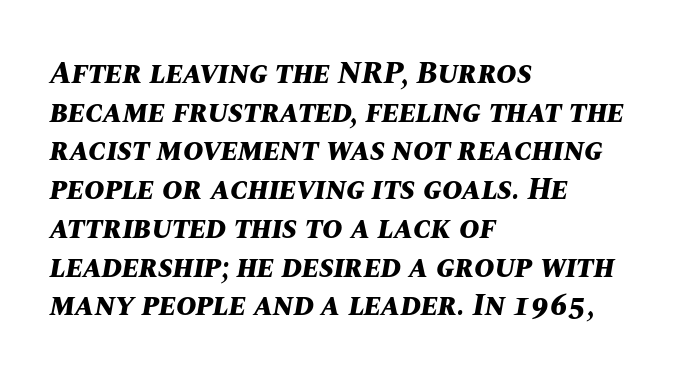
The image shows 31 px bold type, italic (leaning right); set left-aligned, normal line spacing (1.25x), normal letter spacing, not underlined; medium stroke contrast and a large x-height.
